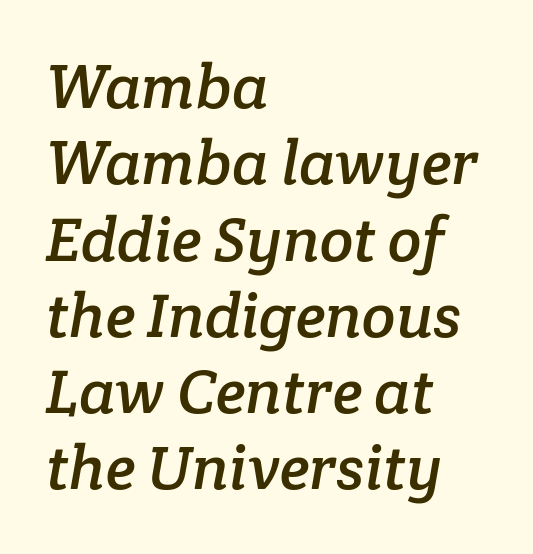
The image shows 62 px serif type; set left-aligned, line spacing 1.23x, normal letter spacing, not underlined; low stroke contrast and a medium x-height.
